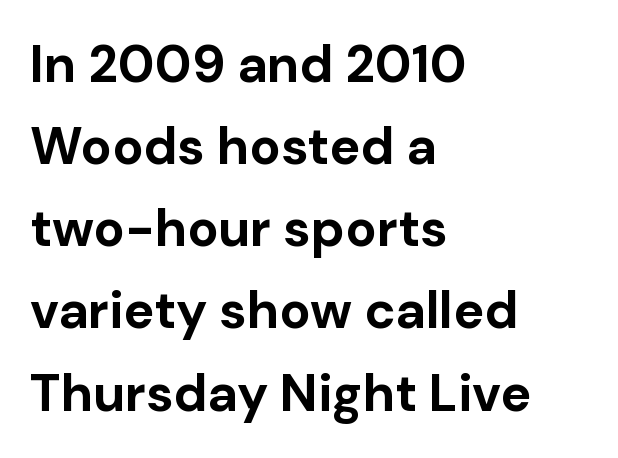
The image shows 52 px bold sans-serif type, upright; set left-aligned, normal line spacing (1.58x), normal letter spacing, not underlined; low stroke contrast and a medium x-height.
